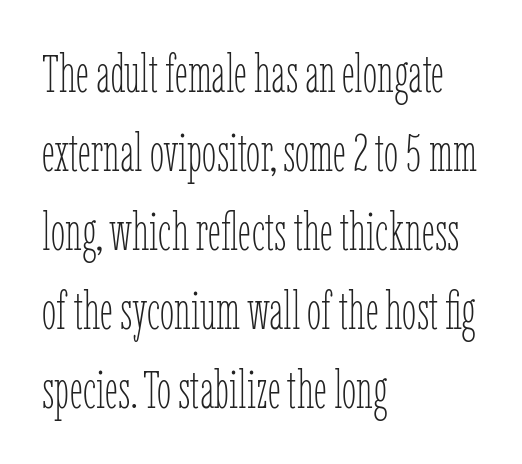
Q: Is the text bold? A: No.
Q: Is the text italic (slanted)? A: No, it is upright.
Q: Is the text underlined? A: No.
Q: How is the paragraph aligned? A: Left-aligned.
Q: Is the spacing between letters normal or unusually wide? A: Normal.
Q: Is the spacing between lines tight, normal or loose? A: Normal.
Q: Width (condensed, normal, or wide)? A: Condensed.
Q: Stroke contrast? A: Low.
Q: x-height? A: Medium.
Q: Monospaced? A: No.
